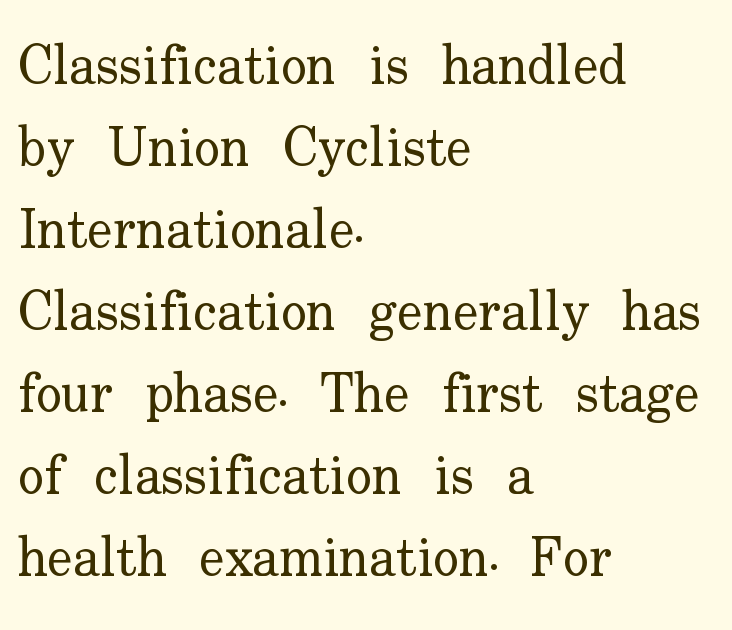
Q: Is the text bold? A: No.
Q: Is the text italic (slanted)? A: No, it is upright.
Q: Is the typeface a serif or a sans-serif typeface? A: Serif.
Q: Is the text underlined? A: No.
Q: How is the paragraph aligned? A: Left-aligned.
Q: Is the spacing between letters normal or unusually wide? A: Normal.
Q: Is the spacing between lines tight, normal or loose? A: Normal.
Q: Width (condensed, normal, or wide)? A: Normal.
Q: Stroke contrast? A: Low.
Q: x-height? A: Small.
Q: Monospaced? A: No.
